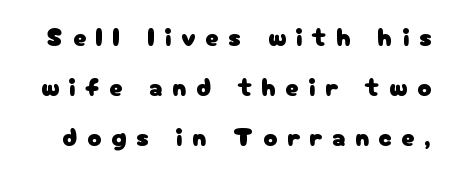
{"italic": "no", "underline": "no", "line_spacing": "loose", "line_spacing_ratio": 1.93, "letter_spacing": "wide", "letter_spacing_em": 0.37, "glyph_px": 26}
